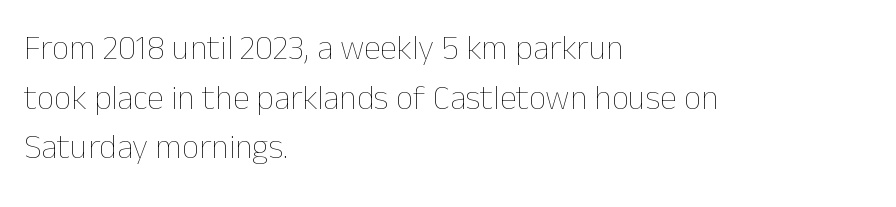
Q: Is the text bold? A: No.
Q: Is the text italic (slanted)? A: No, it is upright.
Q: Is the text underlined? A: No.
Q: How is the paragraph aligned? A: Left-aligned.
Q: Is the spacing between letters normal or unusually wide? A: Normal.
Q: Is the spacing between lines tight, normal or loose? A: Normal.
Q: Width (condensed, normal, or wide)? A: Normal.
Q: Stroke contrast? A: Low.
Q: x-height? A: Medium.
Q: Monospaced? A: No.
